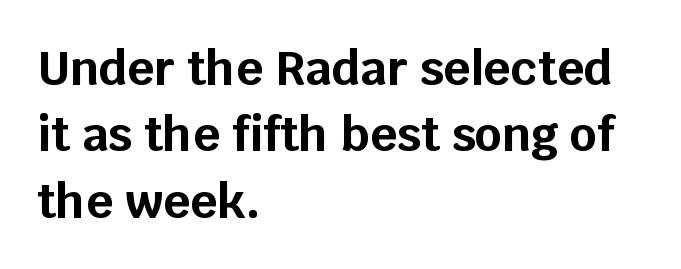
The image shows 47 px bold sans-serif type, upright; set left-aligned, normal line spacing (1.41x), normal letter spacing, not underlined; low stroke contrast and a large x-height.
